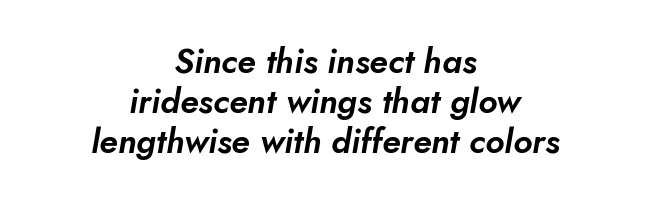
The image shows 34 px sans-serif type; set centered, line spacing 1.17x, normal letter spacing, not underlined; low stroke contrast and a small x-height.
